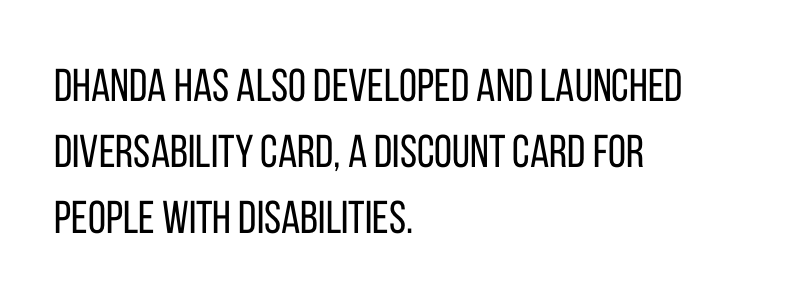
The image shows 46 px regular-weight, condensed sans-serif type, upright; set left-aligned, normal line spacing (1.43x), normal letter spacing, not underlined; low stroke contrast and a large x-height.
